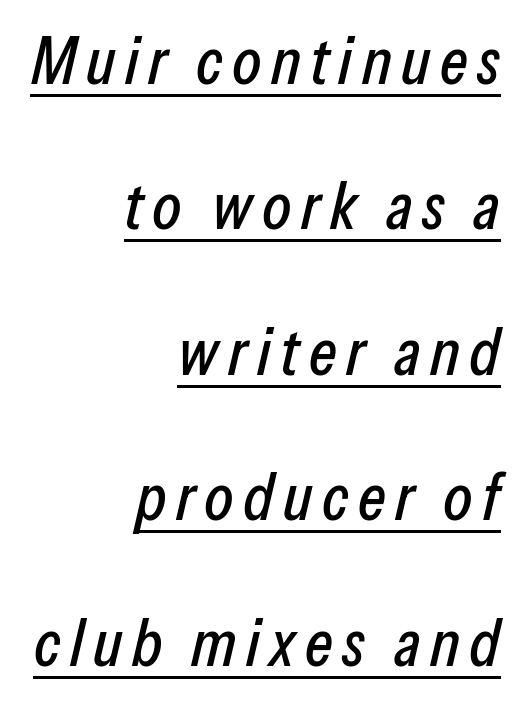
Q: Is the text italic (slanted)? A: Yes, it leans right by about 13 degrees.
Q: Is the text underlined? A: Yes.
Q: How is the paragraph aligned? A: Right-aligned.
Q: Is the spacing between lines tight, normal or loose? A: Loose.
Q: Width (condensed, normal, or wide)? A: Condensed.
Q: Stroke contrast? A: Low.
Q: x-height? A: Medium.
Q: Monospaced? A: No.
